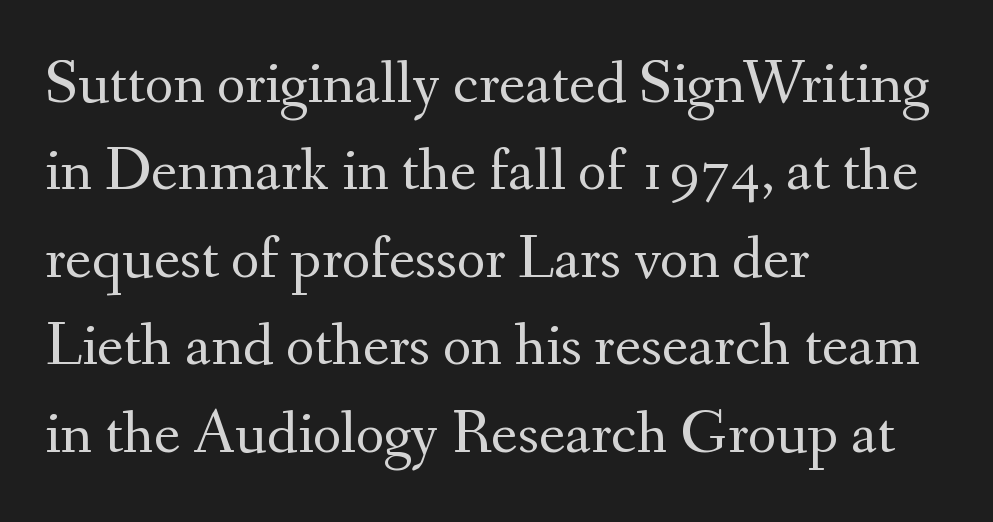
The image shows 62 px regular-weight serif type, upright; set left-aligned, normal line spacing (1.41x), normal letter spacing, not underlined; medium stroke contrast and a small x-height.
